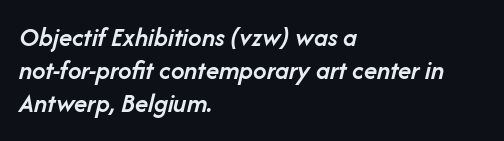
Q: Is the text bold? A: Semi-bold.
Q: Is the text italic (slanted)? A: Yes, it leans right by about 14 degrees.
Q: Is the text underlined? A: No.
Q: How is the paragraph aligned? A: Left-aligned.
Q: Is the spacing between letters normal or unusually wide? A: Normal.
